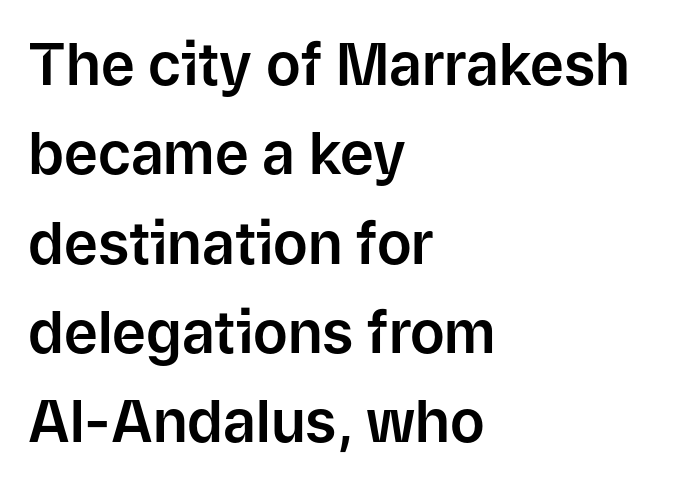
{"serif": "no", "italic": "no", "width": "normal", "stroke_contrast": "low", "x_height": "medium", "monospaced": "no", "underline": "no", "align": "left", "line_spacing": "normal", "line_spacing_ratio": 1.54, "letter_spacing": "normal", "letter_spacing_em": 0.0, "glyph_px": 58}
